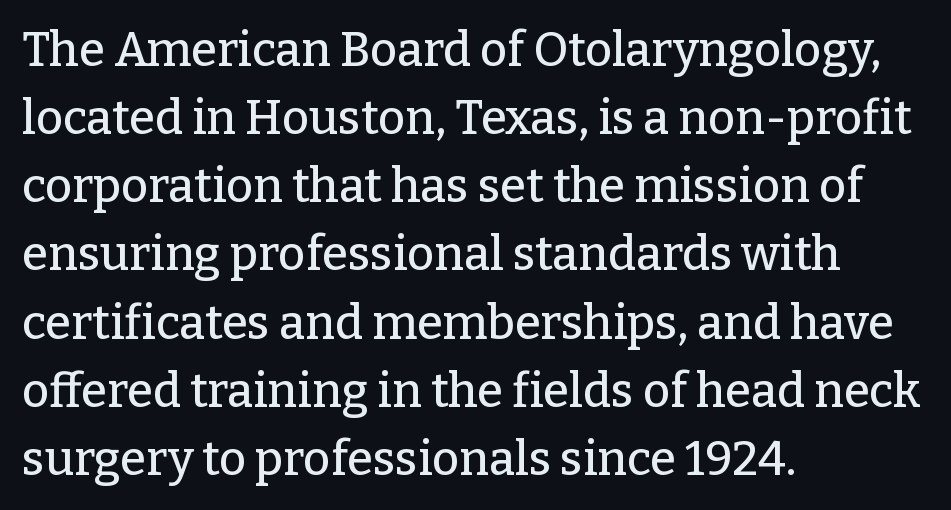
The image shows 47 px serif type, upright; set left-aligned, normal line spacing (1.45x), normal letter spacing, not underlined; low stroke contrast and a medium x-height.
